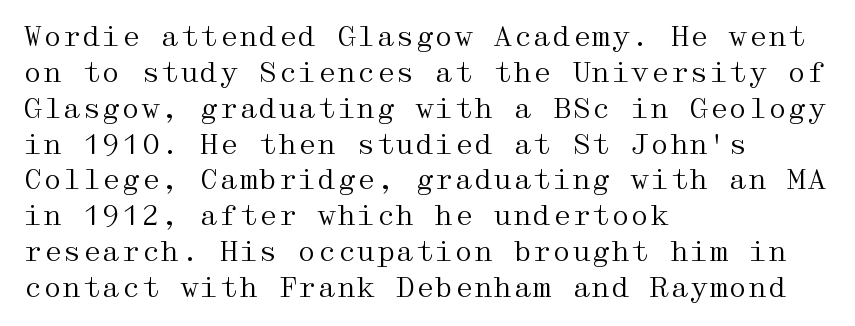
The rendering anchors every line to the left-hand side. The area under the type is left untouched. Heft: none added — not bold. The passage shown has conventional tracking throughout. The rows are spaced the way most documents space them. A typesetter would mark this as roman, not italic.
